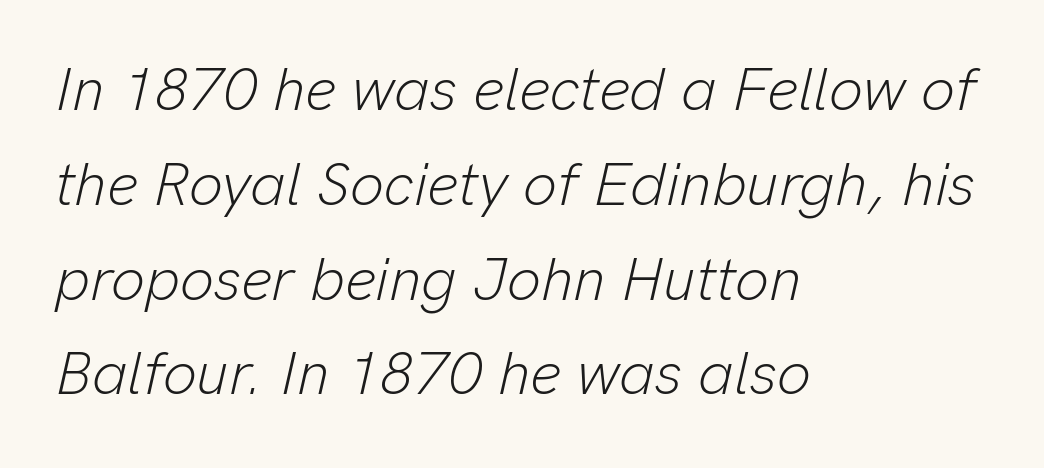
Q: Is the text bold? A: No.
Q: Is the text italic (slanted)? A: Yes, it leans right by about 13 degrees.
Q: Is the text underlined? A: No.
Q: How is the paragraph aligned? A: Left-aligned.
Q: Is the spacing between letters normal or unusually wide? A: Normal.
Q: Is the spacing between lines tight, normal or loose? A: Normal.
Q: Width (condensed, normal, or wide)? A: Normal.
Q: Stroke contrast? A: Low.
Q: x-height? A: Medium.
Q: Monospaced? A: No.
